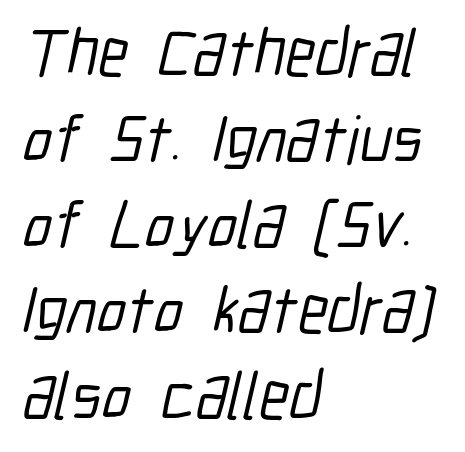
Honestly, the letter spacing is just normal — you wouldn't notice it. Nobody drew a line under any word here. Notice how the passage keeps a crisp vertical edge on the left only. The face used here is proportionally spaced, like ordinary book or web type.
